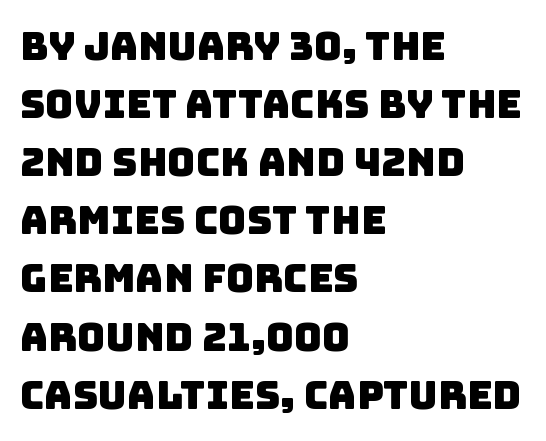
The image shows 39 px sans-serif type; set left-aligned, normal line spacing (1.49x), normal letter spacing, not underlined; low stroke contrast and a large x-height.
